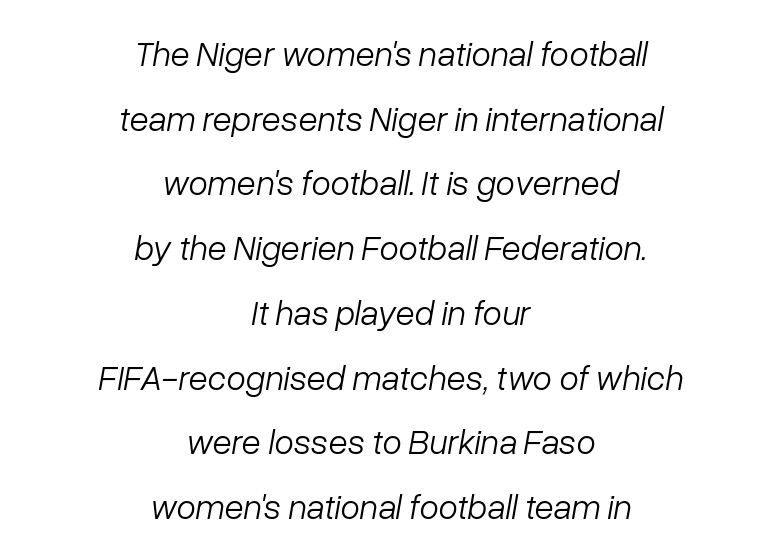
{"italic": "yes", "lean": "right", "slant_degrees": 10, "bold": "no", "weight": "light", "width": "normal", "stroke_contrast": "low", "x_height": "medium", "monospaced": "no", "underline": "no", "align": "center", "line_spacing_ratio": 1.85, "letter_spacing": "normal", "letter_spacing_em": 0.0, "glyph_px": 35}
